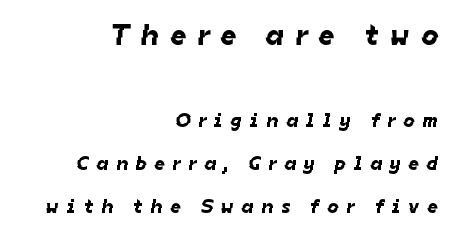
{"serif": "no", "width": "normal", "stroke_contrast": "low", "x_height": "medium", "monospaced": "no", "underline": "no", "align": "right", "line_spacing": "loose", "line_spacing_ratio": 2.16, "letter_spacing": "wide", "letter_spacing_em": 0.39, "larger_block": "first", "size_ratio": 1.5, "glyph_px": 30}
